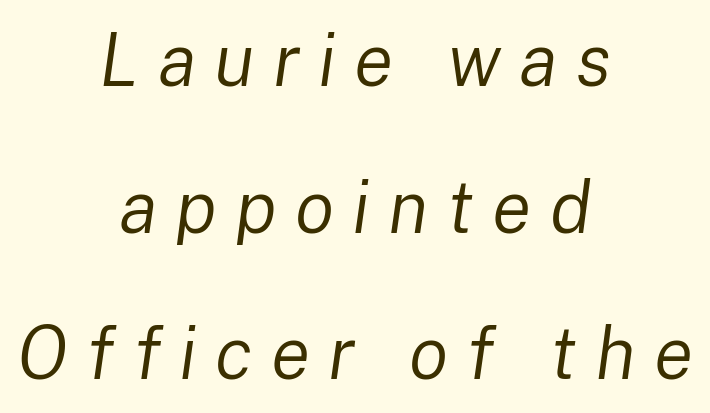
Q: Is the text bold? A: No.
Q: Is the text italic (slanted)? A: Yes, it leans right by about 8 degrees.
Q: Is the text underlined? A: No.
Q: How is the paragraph aligned? A: Centered.
Q: Is the spacing between letters normal or unusually wide? A: Unusually wide.
Q: Is the spacing between lines tight, normal or loose? A: Loose.
Q: Width (condensed, normal, or wide)? A: Normal.
Q: Stroke contrast? A: Low.
Q: x-height? A: Medium.
Q: Monospaced? A: No.
